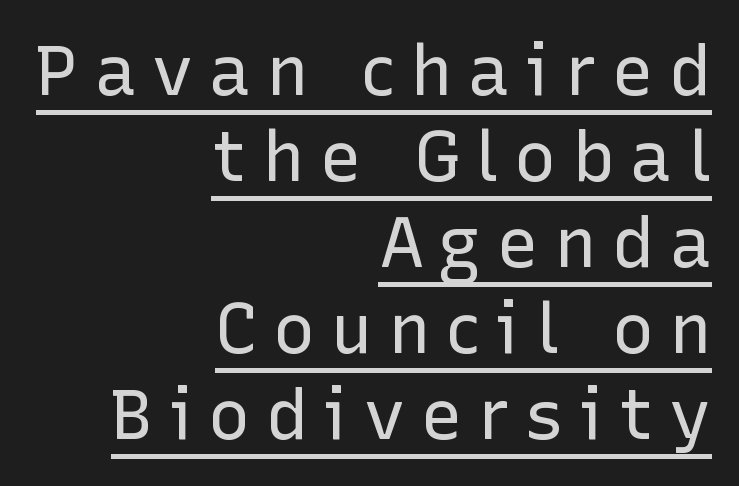
{"serif": "no", "italic": "no", "bold": "no", "weight": "regular", "width": "normal", "stroke_contrast": "low", "x_height": "medium", "monospaced": "no", "underline": "yes", "align": "right", "line_spacing_ratio": 1.23, "letter_spacing": "wide", "letter_spacing_em": 0.22, "glyph_px": 70}
